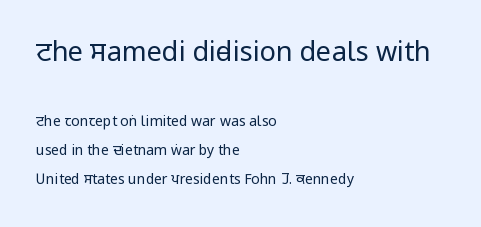
The image shows 27 px text type, upright; set left-aligned, loose line spacing (2.07x), normal letter spacing, not underlined; the first (top) block is 1.93x larger.
